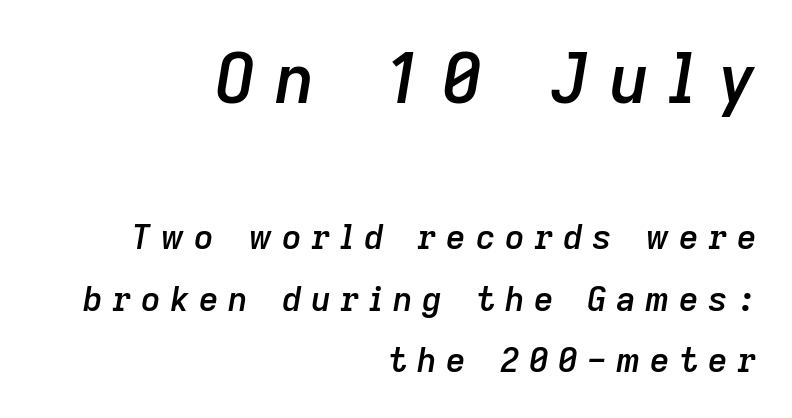
These lines carry some extra weight — a demibold, not a full bold. Each row of text sits above clean, open space. A flush-right, rag-left setting is used for this passage. Does the lettering tilt? It does — this is italic. Type size steps down from the first block to the second.
